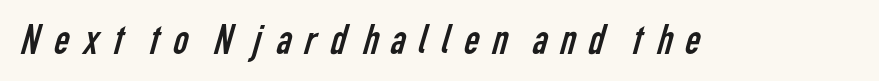
{"serif": "no", "bold": "no", "weight": "regular", "width": "condensed", "stroke_contrast": "low", "x_height": "medium", "monospaced": "no", "underline": "no", "letter_spacing": "wide", "letter_spacing_em": 0.2, "glyph_px": 42}
